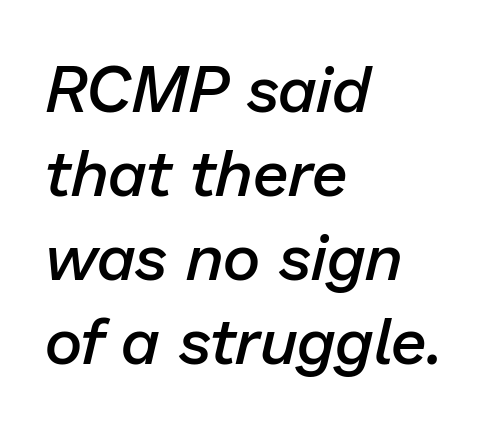
Here the designer chose a conventional face with non-uniform glyph widths. Teacher's note: observe the even left margin — that is flush-left alignment. Every character sits at an angle, as italics do. These lines keep a tight, regular rhythm from letter to letter. The typesetting leans somewhat heavy: a semibold.
